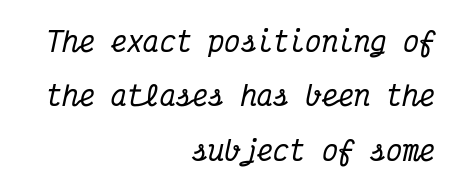
Q: Is the text italic (slanted)? A: Yes, it leans right by about 12 degrees.
Q: Is the text underlined? A: No.
Q: How is the paragraph aligned? A: Right-aligned.
Q: Is the spacing between letters normal or unusually wide? A: Normal.
Q: Is the spacing between lines tight, normal or loose? A: Loose.
